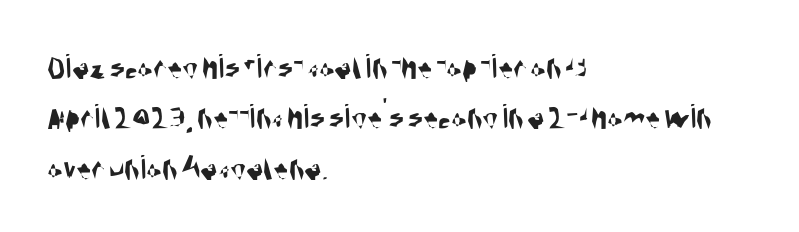
A sans-serif font was chosen for this passage. Vertical spacing — default. Leftover space on each line is placed entirely after the last word. Note the varied advance widths — an 'i' is clearly narrower than an 'm'. The string is rendered with underlining switched off. A typesetter would call this zero additional tracking.
